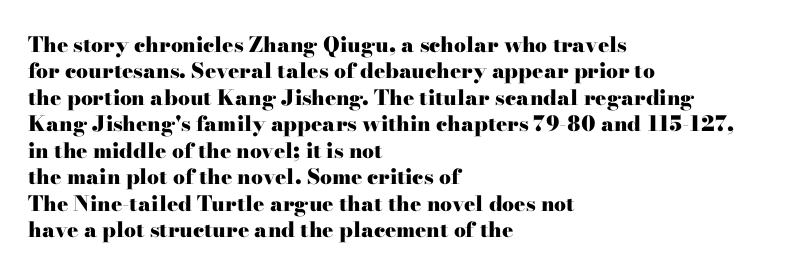
What weight is shown? A full bold with thick strokes. The lettering holds an erect, upright posture throughout. Plain, unruled lines of type. The rendering keeps characters at their native spacing. Leading: standard.
